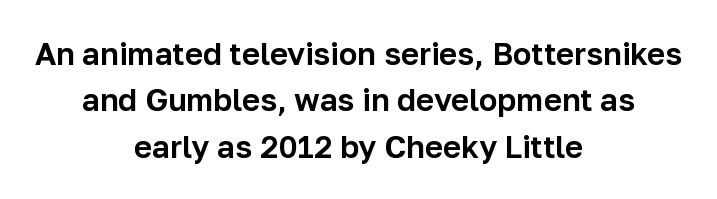
Check where the strokes stop: nothing finishes them off — pure sans. These lines keep a tight, regular rhythm from letter to letter. Notice how the passage keeps no hard edge, just a central spine. Is this a fixed-width face? No — the glyphs have proportional, varying widths. Unmarked baselines from the first word to the last. Vertical spacing — default.
